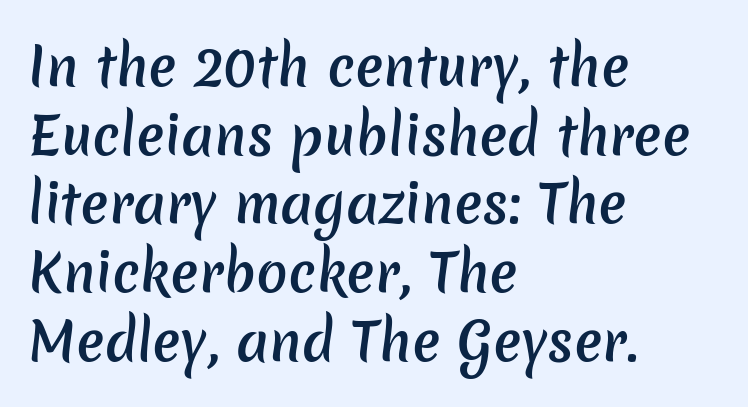
Default kerning and tracking; the words read as compact shapes. Which margin do the lines hug? The left one — the right edge is uneven. Varying glyph widths throughout — classic text-font behaviour. Set as a demibold, roughly 600 on the weight scale. Serifs: no, the terminals of the letterforms are clean.
